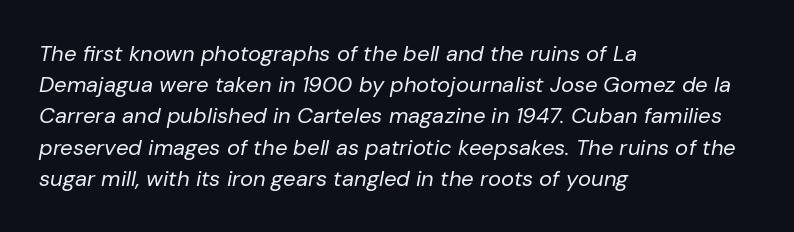
Q: Is the text bold? A: No.
Q: Is the text italic (slanted)? A: Yes, it leans right by about 10 degrees.
Q: Is the text underlined? A: No.
Q: How is the paragraph aligned? A: Left-aligned.
Q: Is the spacing between letters normal or unusually wide? A: Normal.
Q: Is the spacing between lines tight, normal or loose? A: Normal.
